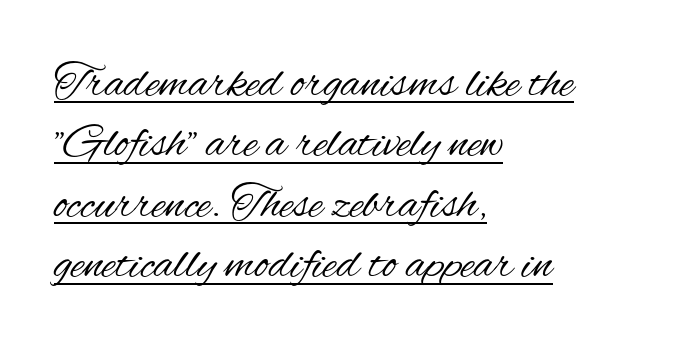
The image shows 48 px regular-weight, condensed sans-serif type; set left-aligned, normal line spacing (1.26x), normal letter spacing, underlined; medium stroke contrast and a small x-height.
